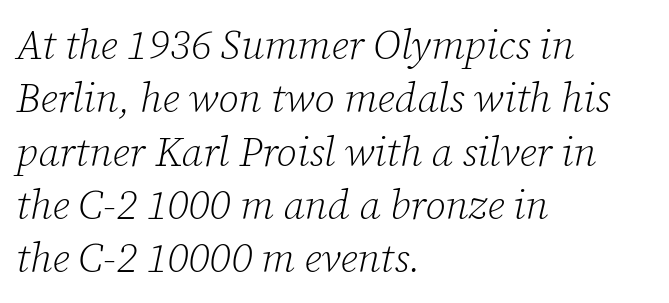
{"serif": "yes", "italic": "yes", "lean": "right", "slant_degrees": 12, "bold": "no", "weight": "light", "width": "normal", "stroke_contrast": "low", "x_height": "medium", "monospaced": "no", "underline": "no", "align": "left", "line_spacing": "normal", "line_spacing_ratio": 1.3, "letter_spacing": "normal", "letter_spacing_em": 0.0, "glyph_px": 41}
